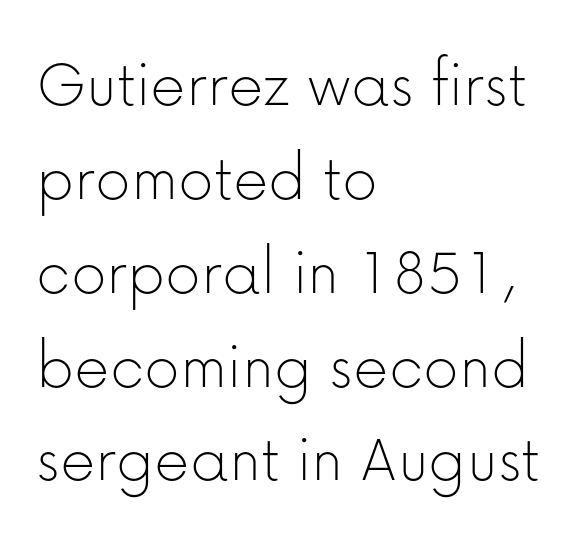
{"serif": "no", "italic": "no", "bold": "no", "weight": "thin", "width": "normal", "stroke_contrast": "low", "x_height": "medium", "monospaced": "no", "underline": "no", "align": "left", "line_spacing": "normal", "line_spacing_ratio": 1.36, "letter_spacing": "normal", "letter_spacing_em": 0.0, "glyph_px": 69}
